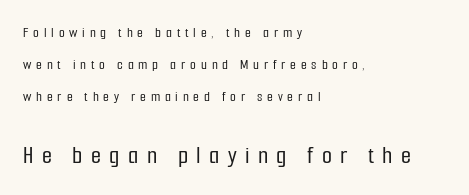
This block would shrink considerably if given ordinary leading; it's expanded now. The typography opts for an upright posture over an oblique one. Does extra space separate the letters? Yes, quite a lot of it. Of the two passages, the one underneath uses the larger point size. One-word summary of the alignment: left. Descenders hang freely into open space.
